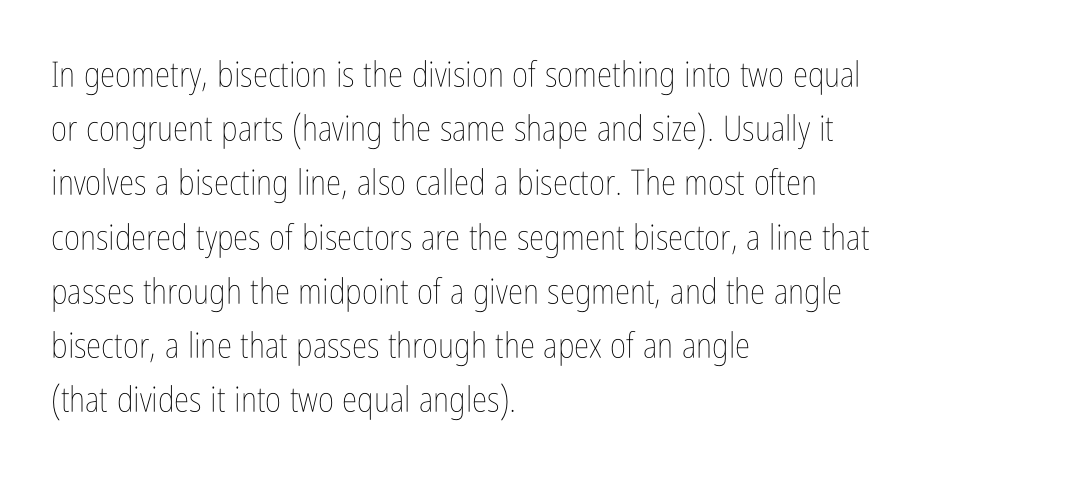
Q: Is the text bold? A: No.
Q: Is the text italic (slanted)? A: No, it is upright.
Q: Is the text underlined? A: No.
Q: How is the paragraph aligned? A: Left-aligned.
Q: Is the spacing between letters normal or unusually wide? A: Normal.
Q: Is the spacing between lines tight, normal or loose? A: Normal.
Q: Width (condensed, normal, or wide)? A: Condensed.
Q: Stroke contrast? A: Low.
Q: x-height? A: Medium.
Q: Monospaced? A: No.
